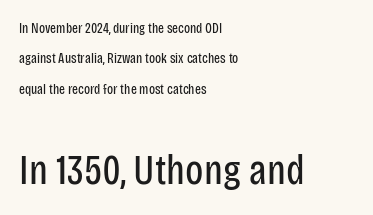
Q: Is the text bold? A: No.
Q: Is the text italic (slanted)? A: No, it is upright.
Q: Is the typeface a serif or a sans-serif typeface? A: Sans-serif.
Q: Is the text underlined? A: No.
Q: How is the paragraph aligned? A: Left-aligned.
Q: Is the spacing between letters normal or unusually wide? A: Normal.
Q: Is the spacing between lines tight, normal or loose? A: Loose.
Q: Which block of text is set in a larger size, the first (top) or the second (bottom)? A: The second (bottom) one.
Q: Width (condensed, normal, or wide)? A: Condensed.
Q: Stroke contrast? A: Low.
Q: x-height? A: Large.
Q: Monospaced? A: No.
